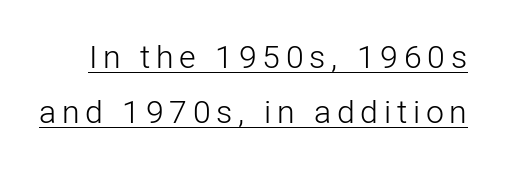
Q: Is the text bold? A: No.
Q: Is the text italic (slanted)? A: No, it is upright.
Q: Is the typeface a serif or a sans-serif typeface? A: Sans-serif.
Q: Is the text underlined? A: Yes.
Q: Width (condensed, normal, or wide)? A: Normal.
Q: Stroke contrast? A: Low.
Q: x-height? A: Medium.
Q: Monospaced? A: No.
